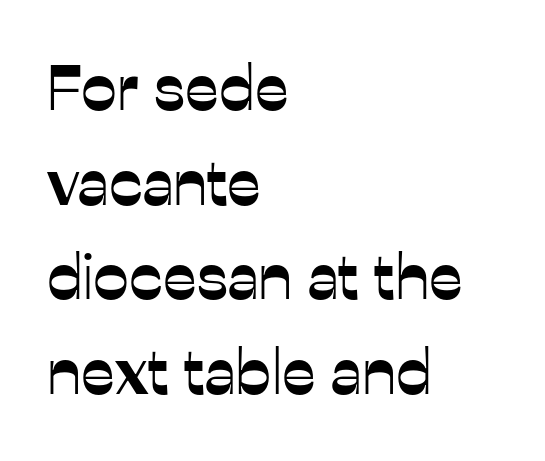
The image shows 64 px sans-serif type, upright; set left-aligned, normal line spacing (1.48x), normal letter spacing, not underlined; low stroke contrast and a medium x-height.
